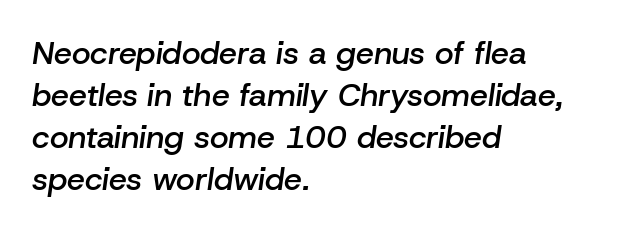
{"italic": "yes", "lean": "right", "slant_degrees": 8, "bold": "semi", "weight": "semibold", "width": "normal", "stroke_contrast": "low", "x_height": "medium", "monospaced": "no", "underline": "no", "align": "left", "line_spacing": "normal", "line_spacing_ratio": 1.31, "letter_spacing": "normal", "letter_spacing_em": 0.0, "glyph_px": 32}
